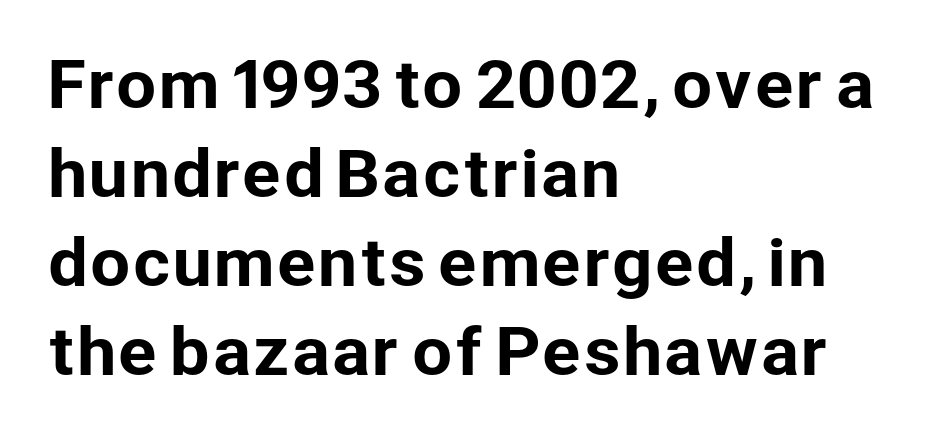
The image shows 64 px sans-serif type, upright; set left-aligned, normal line spacing (1.39x), normal letter spacing, not underlined; low stroke contrast and a medium x-height.
